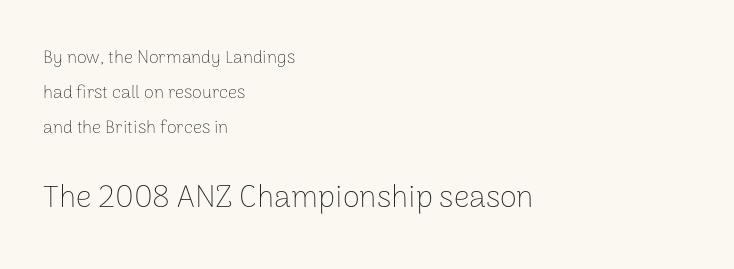
The image shows 31 px thin sans-serif type, upright; set left-aligned, loose line spacing (1.95x), normal letter spacing, not underlined; the second (bottom) block is 1.72x larger; low stroke contrast and a medium x-height.
